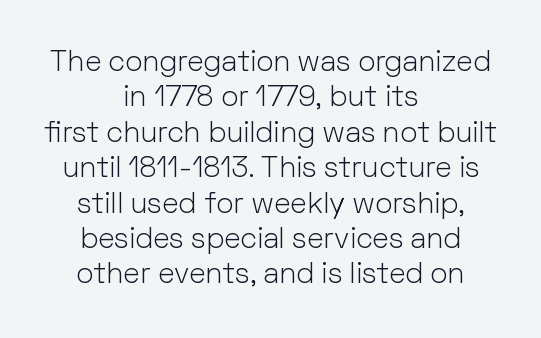
Q: Is the text bold? A: No.
Q: Is the text italic (slanted)? A: No, it is upright.
Q: Is the typeface a serif or a sans-serif typeface? A: Sans-serif.
Q: Is the text underlined? A: No.
Q: How is the paragraph aligned? A: Centered.
Q: Is the spacing between letters normal or unusually wide? A: Normal.
Q: Width (condensed, normal, or wide)? A: Normal.
Q: Stroke contrast? A: Low.
Q: x-height? A: Medium.
Q: Monospaced? A: No.
